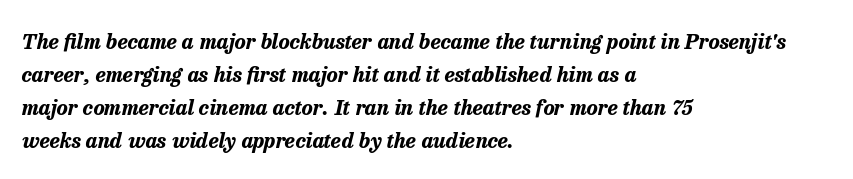
Q: Is the text bold? A: Yes.
Q: Is the text italic (slanted)? A: Yes, it leans right by about 13 degrees.
Q: Is the text underlined? A: No.
Q: How is the paragraph aligned? A: Left-aligned.
Q: Is the spacing between letters normal or unusually wide? A: Normal.
Q: Is the spacing between lines tight, normal or loose? A: Normal.
